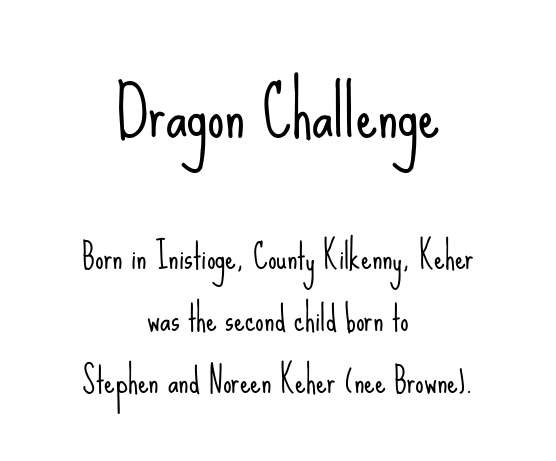
{"serif": "no", "italic": "no", "bold": "no", "weight": "light", "width": "condensed", "stroke_contrast": "low", "x_height": "small", "monospaced": "no", "underline": "no", "align": "center", "line_spacing_ratio": 1.81, "letter_spacing": "normal", "letter_spacing_em": 0.0, "larger_block": "first", "size_ratio": 2.0, "glyph_px": 68}
